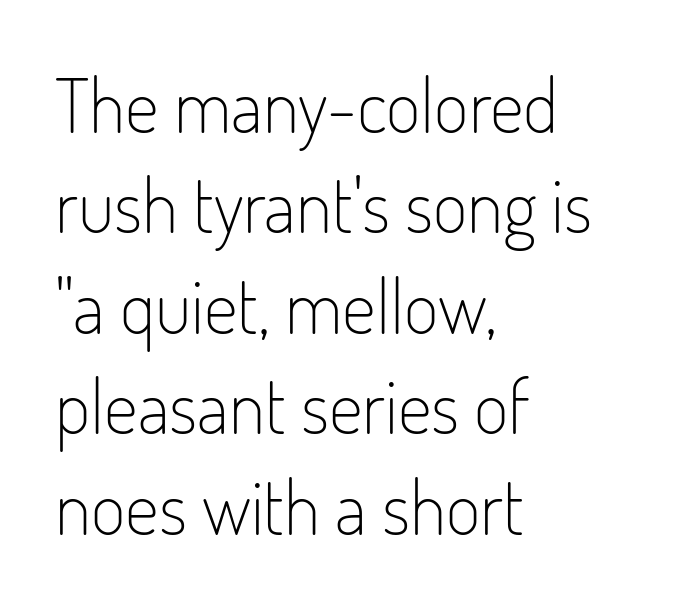
{"serif": "no", "italic": "no", "bold": "no", "weight": "light", "width": "condensed", "stroke_contrast": "low", "x_height": "small", "monospaced": "no", "underline": "no", "align": "left", "line_spacing": "normal", "line_spacing_ratio": 1.34, "letter_spacing": "normal", "letter_spacing_em": 0.0, "glyph_px": 75}
